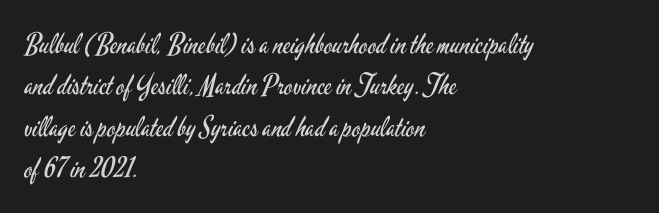
Q: Is the text bold? A: No.
Q: Is the text italic (slanted)? A: Yes.
Q: Is the typeface a serif or a sans-serif typeface? A: Sans-serif.
Q: Is the text underlined? A: No.
Q: How is the paragraph aligned? A: Left-aligned.
Q: Is the spacing between letters normal or unusually wide? A: Normal.
Q: Is the spacing between lines tight, normal or loose? A: Normal.
Q: Width (condensed, normal, or wide)? A: Condensed.
Q: Stroke contrast? A: Low.
Q: x-height? A: Small.
Q: Monospaced? A: No.
